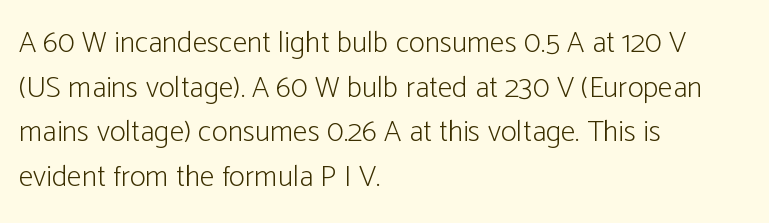
Q: Is the text bold? A: No.
Q: Is the text italic (slanted)? A: No, it is upright.
Q: Is the typeface a serif or a sans-serif typeface? A: Sans-serif.
Q: Is the text underlined? A: No.
Q: How is the paragraph aligned? A: Left-aligned.
Q: Is the spacing between letters normal or unusually wide? A: Normal.
Q: Is the spacing between lines tight, normal or loose? A: Normal.
Q: Width (condensed, normal, or wide)? A: Condensed.
Q: Stroke contrast? A: Low.
Q: x-height? A: Medium.
Q: Monospaced? A: No.
